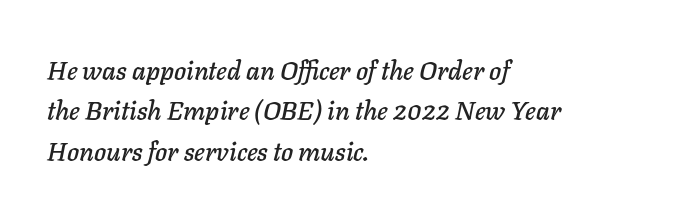
Q: Is the text italic (slanted)? A: Yes, it leans right by about 11 degrees.
Q: Is the text underlined? A: No.
Q: How is the paragraph aligned? A: Left-aligned.
Q: Is the spacing between letters normal or unusually wide? A: Normal.
Q: Is the spacing between lines tight, normal or loose? A: Normal.
